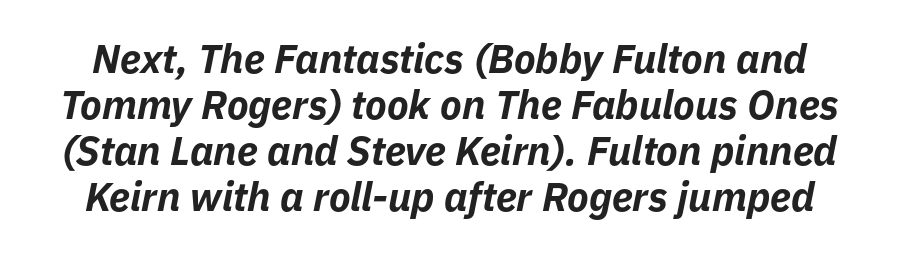
The image shows 40 px bold type, italic (leaning right); set tight line spacing (1.15x), normal letter spacing, not underlined; low stroke contrast and a medium x-height.
